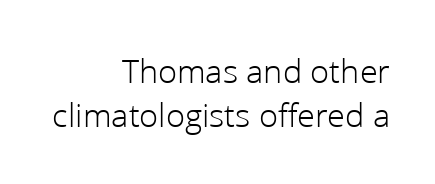
The image shows 35 px light sans-serif type, upright; set right-aligned, normal line spacing (1.26x), normal letter spacing, not underlined; low stroke contrast and a medium x-height.
